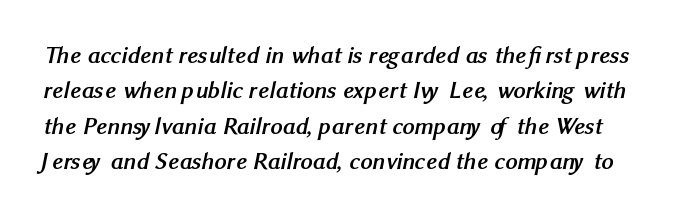
Q: Is the text bold? A: Yes.
Q: Is the text underlined? A: No.
Q: Is the spacing between letters normal or unusually wide? A: Normal.
Q: Is the spacing between lines tight, normal or loose? A: Normal.
